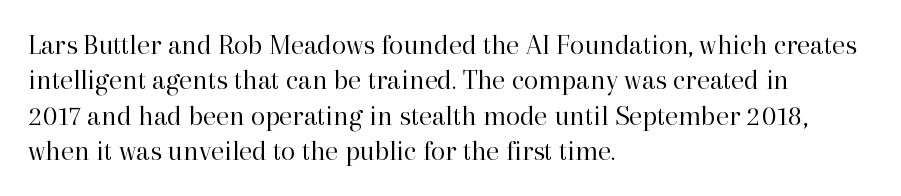
Q: Is the text bold? A: No.
Q: Is the text italic (slanted)? A: No, it is upright.
Q: Is the typeface a serif or a sans-serif typeface? A: Serif.
Q: Is the text underlined? A: No.
Q: How is the paragraph aligned? A: Left-aligned.
Q: Is the spacing between letters normal or unusually wide? A: Normal.
Q: Width (condensed, normal, or wide)? A: Normal.
Q: Stroke contrast? A: High.
Q: x-height? A: Medium.
Q: Monospaced? A: No.
